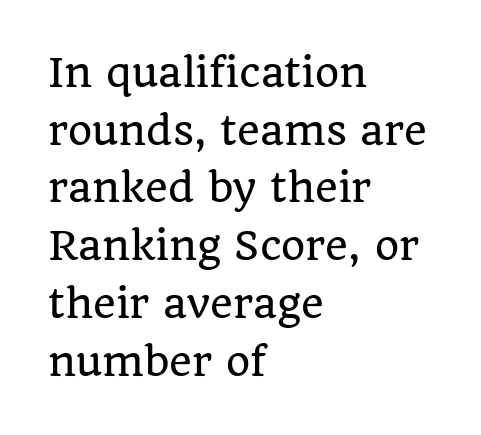
The image shows 39 px serif type, upright; set left-aligned, normal line spacing (1.48x), normal letter spacing, not underlined; low stroke contrast and a large x-height.
